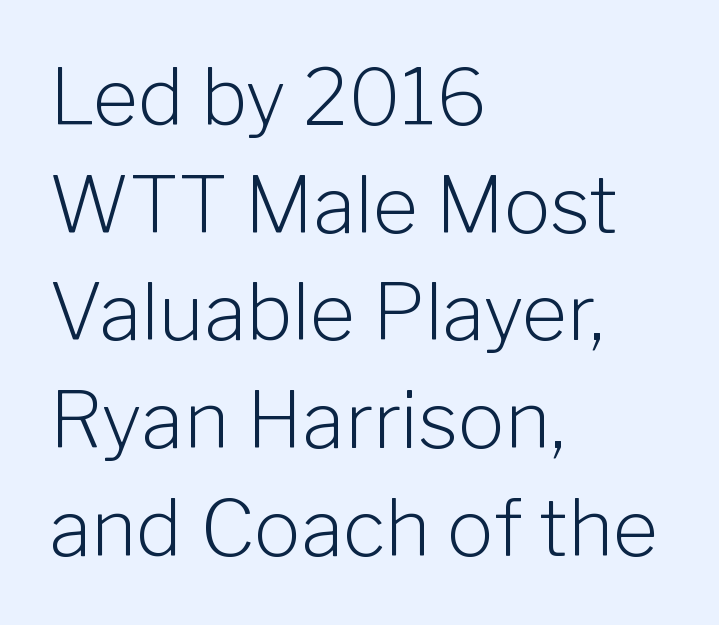
The image shows 78 px light sans-serif type, upright; set left-aligned, normal line spacing (1.38x), normal letter spacing, not underlined; low stroke contrast and a medium x-height.
